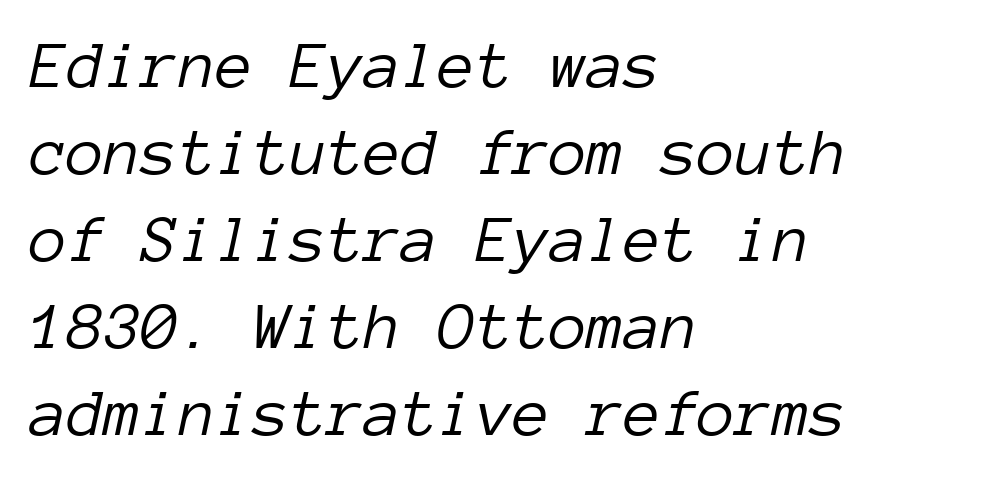
The image shows 68 px light type, italic (leaning right), monospaced; set left-aligned, normal line spacing (1.28x), normal letter spacing, not underlined; low stroke contrast and a medium x-height.
